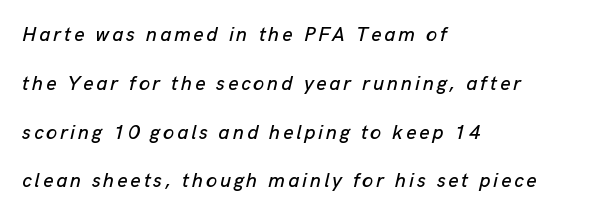
Q: Is the text italic (slanted)? A: Yes, it leans right by about 13 degrees.
Q: Is the text underlined? A: No.
Q: How is the paragraph aligned? A: Left-aligned.
Q: Is the spacing between lines tight, normal or loose? A: Loose.
